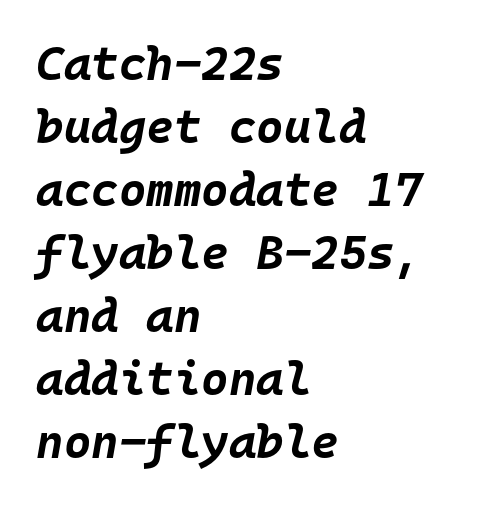
Q: Is the text bold? A: Yes.
Q: Is the text italic (slanted)? A: Yes, it leans right by about 10 degrees.
Q: Is the text underlined? A: No.
Q: How is the paragraph aligned? A: Left-aligned.
Q: Is the spacing between letters normal or unusually wide? A: Normal.
Q: Is the spacing between lines tight, normal or loose? A: Normal.
Q: Width (condensed, normal, or wide)? A: Normal.
Q: Stroke contrast? A: Low.
Q: x-height? A: Large.
Q: Monospaced? A: Yes.
